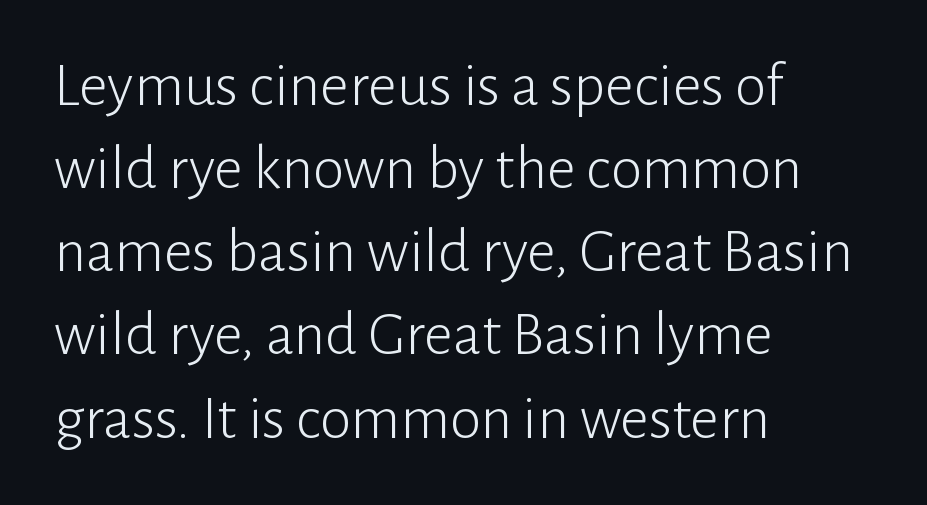
The image shows 63 px light sans-serif type, upright; set left-aligned, normal line spacing (1.32x), normal letter spacing, not underlined; low stroke contrast and a medium x-height.
